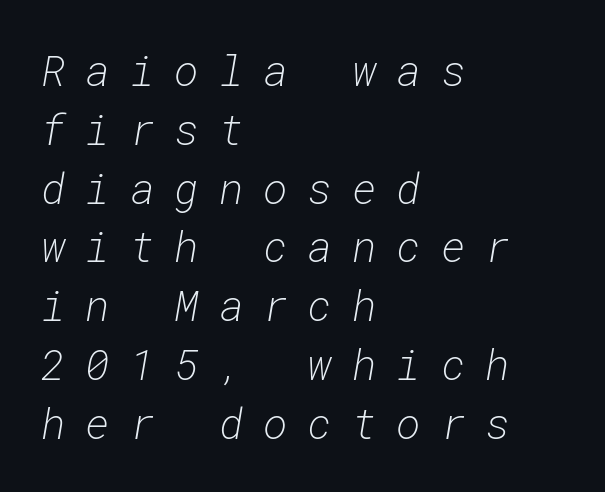
Q: Is the text bold? A: No.
Q: Is the text italic (slanted)? A: Yes, it leans right by about 10 degrees.
Q: Is the text underlined? A: No.
Q: How is the paragraph aligned? A: Left-aligned.
Q: Is the spacing between letters normal or unusually wide? A: Unusually wide.
Q: Is the spacing between lines tight, normal or loose? A: Normal.
Q: Width (condensed, normal, or wide)? A: Normal.
Q: Stroke contrast? A: Low.
Q: x-height? A: Medium.
Q: Monospaced? A: Yes.
